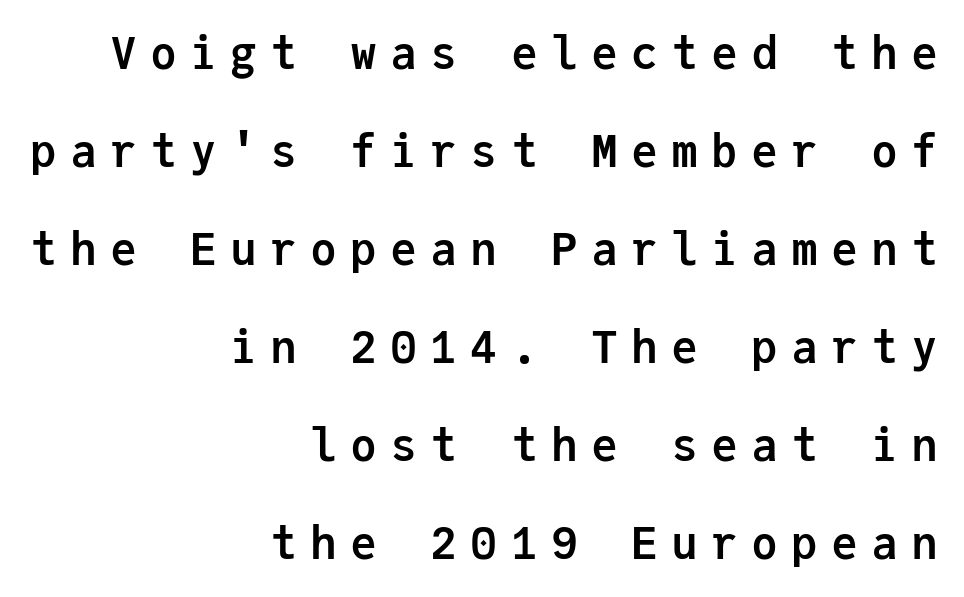
The image shows 45 px semibold sans-serif type, upright, monospaced; set right-aligned, loose line spacing (2.18x), unusually wide letter spacing (+0.29 em), not underlined; low stroke contrast and a medium x-height.
